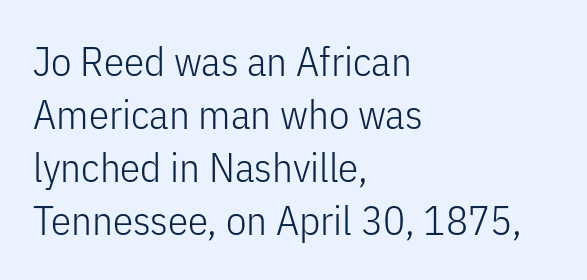
No word sits above an underline. Whoever set this chose a conventional vertical rhythm. The weight tops out at a normal text grade. Note the varied advance widths — an 'i' is clearly narrower than an 'm'. Which margin do the lines hug? The left one — the right edge is uneven.
